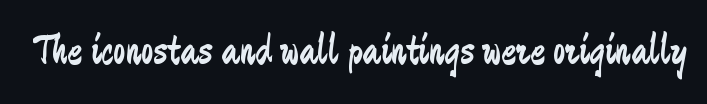
The image shows 44 px regular-weight, condensed sans-serif type; set normal letter spacing, not underlined; low stroke contrast and a small x-height.
